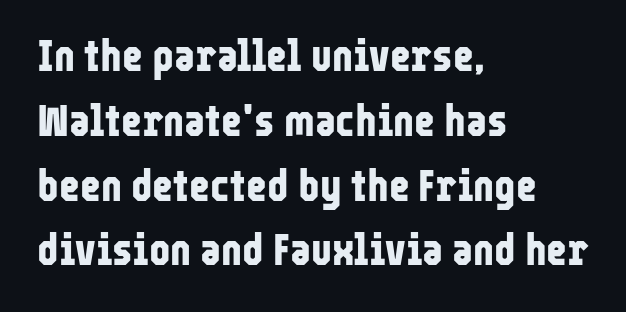
Q: Is the text bold? A: Yes.
Q: Is the text italic (slanted)? A: No, it is upright.
Q: Is the typeface a serif or a sans-serif typeface? A: Sans-serif.
Q: Is the text underlined? A: No.
Q: How is the paragraph aligned? A: Left-aligned.
Q: Is the spacing between letters normal or unusually wide? A: Normal.
Q: Is the spacing between lines tight, normal or loose? A: Normal.
Q: Width (condensed, normal, or wide)? A: Condensed.
Q: Stroke contrast? A: Low.
Q: x-height? A: Medium.
Q: Monospaced? A: No.
